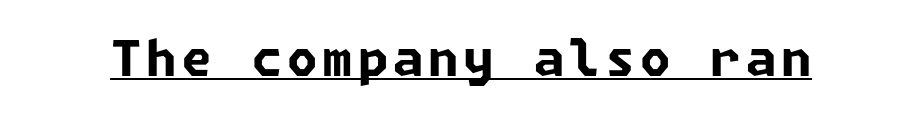
Stroke thickness is high; the sample reads as a true bold. The string is rendered with underlining switched on. In terms of letterform style, serifs are entirely absent.
